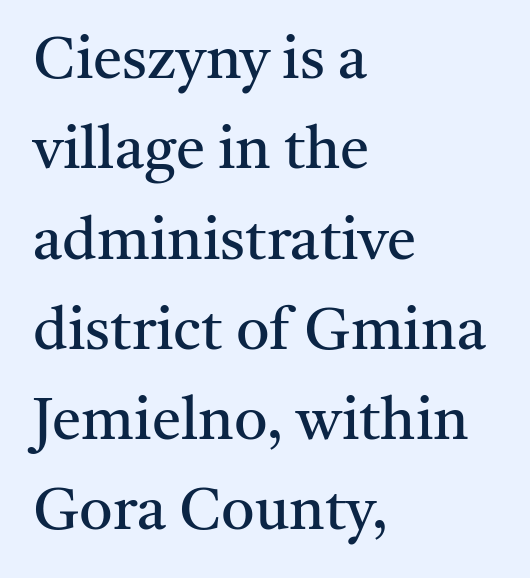
{"serif": "yes", "italic": "no", "bold": "no", "weight": "regular", "width": "normal", "stroke_contrast": "medium", "x_height": "medium", "monospaced": "no", "underline": "no", "align": "left", "line_spacing": "normal", "line_spacing_ratio": 1.53, "letter_spacing": "normal", "letter_spacing_em": 0.0, "glyph_px": 59}
